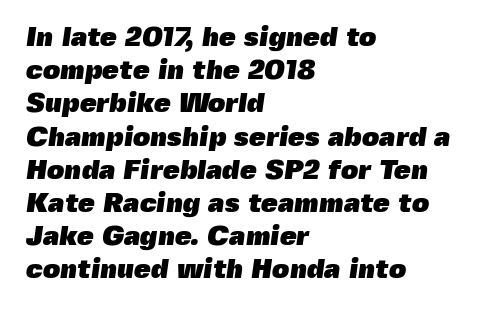
{"bold": "yes", "underline": "no", "align": "left", "line_spacing_ratio": 1.23, "letter_spacing": "normal", "letter_spacing_em": 0.0, "glyph_px": 27}
